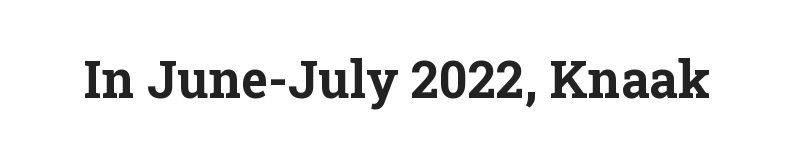
Q: Is the text bold? A: Yes.
Q: Is the text italic (slanted)? A: No, it is upright.
Q: Is the typeface a serif or a sans-serif typeface? A: Serif.
Q: Is the text underlined? A: No.
Q: Is the spacing between letters normal or unusually wide? A: Normal.
Q: Width (condensed, normal, or wide)? A: Normal.
Q: Stroke contrast? A: Low.
Q: x-height? A: Medium.
Q: Monospaced? A: No.
